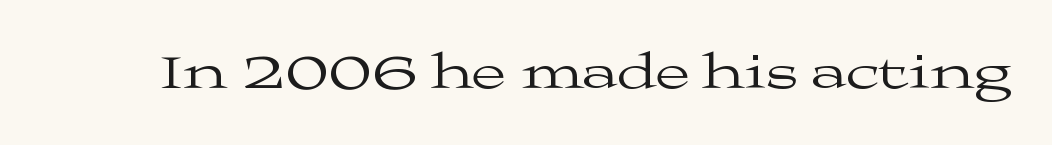
The image shows 50 px regular-weight, wide serif type, upright; set normal letter spacing, not underlined; medium stroke contrast and a medium x-height.
